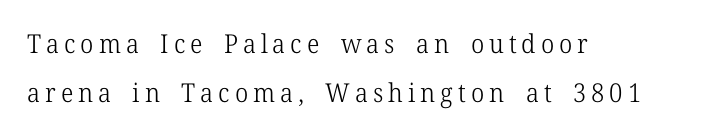
The image shows 26 px text type, upright; set left-aligned, line spacing 1.88x, not underlined.
